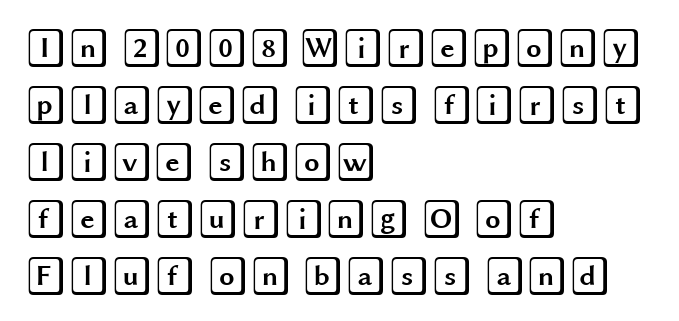
The image shows 39 px wide type, upright; set left-aligned, normal line spacing (1.46x), normal letter spacing, not underlined; a large x-height.
